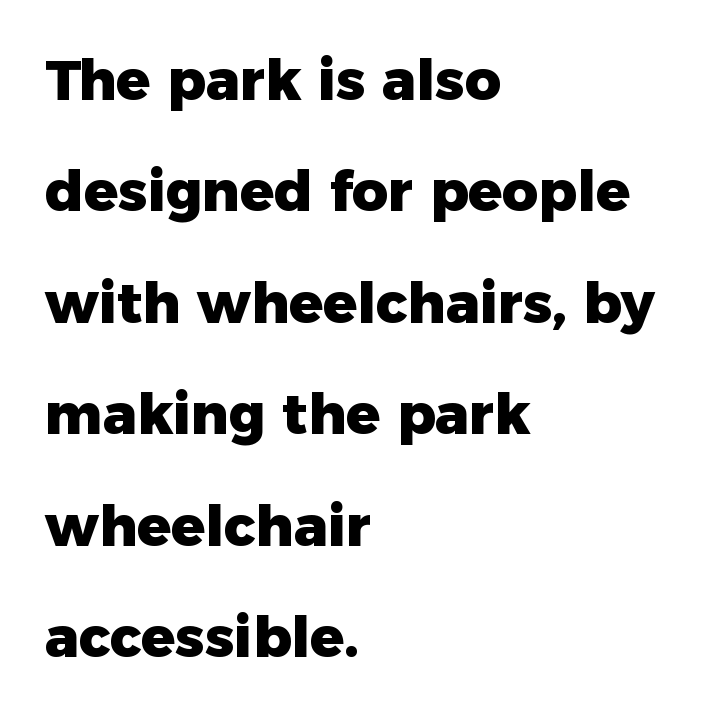
Q: Is the text bold? A: Yes.
Q: Is the text italic (slanted)? A: No, it is upright.
Q: Is the typeface a serif or a sans-serif typeface? A: Sans-serif.
Q: Is the text underlined? A: No.
Q: How is the paragraph aligned? A: Left-aligned.
Q: Is the spacing between letters normal or unusually wide? A: Normal.
Q: Is the spacing between lines tight, normal or loose? A: Loose.
Q: Width (condensed, normal, or wide)? A: Normal.
Q: Stroke contrast? A: Low.
Q: x-height? A: Medium.
Q: Monospaced? A: No.
